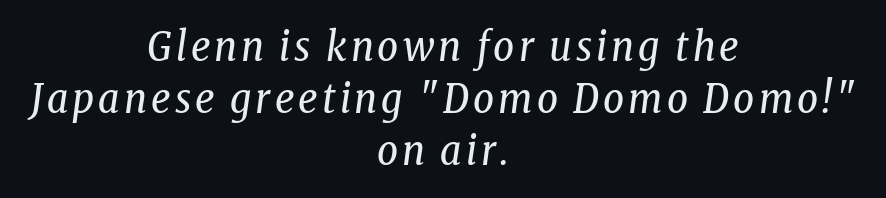
Q: Is the text bold? A: No.
Q: Is the text italic (slanted)? A: Yes, it leans right by about 8 degrees.
Q: Is the typeface a serif or a sans-serif typeface? A: Serif.
Q: Is the text underlined? A: No.
Q: How is the paragraph aligned? A: Centered.
Q: Is the spacing between lines tight, normal or loose? A: Normal.
Q: Width (condensed, normal, or wide)? A: Condensed.
Q: Stroke contrast? A: Low.
Q: x-height? A: Medium.
Q: Monospaced? A: No.
